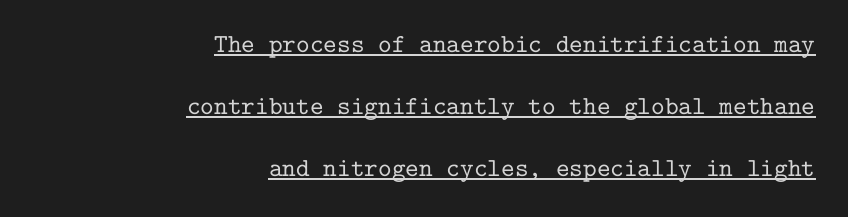
{"italic": "no", "underline": "yes", "align": "right", "line_spacing": "loose", "line_spacing_ratio": 2.38, "letter_spacing": "normal", "letter_spacing_em": 0.0, "glyph_px": 26}
